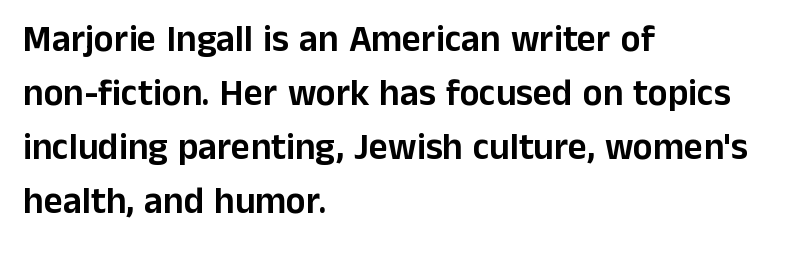
The image shows 37 px sans-serif type, upright; set left-aligned, normal line spacing (1.46x), normal letter spacing, not underlined; low stroke contrast and a medium x-height.
